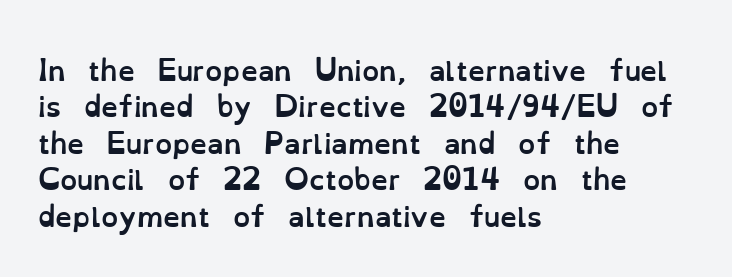
The lettering stays uniformly vertical, giving the passage a roman look. Letters rest on an invisible, unmarked baseline. This block has exactly the height ordinary leading produces. Spacing between characters is what you'd get straight out of the box. Notice how thick the strokes are: this is what a full bold looks like.
